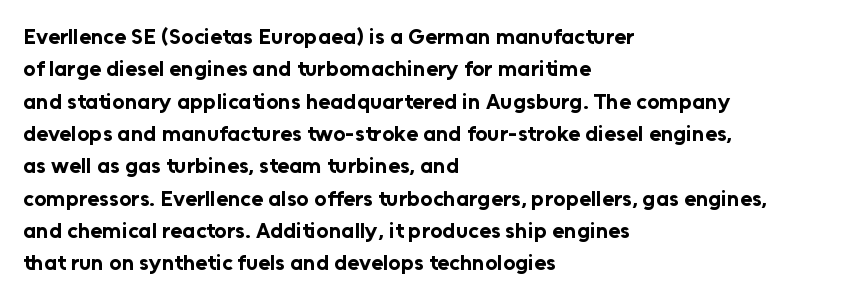
This block has exactly the height ordinary leading produces. A roman cut, with each character standing at attention. Typesetter's note: full bold, strokes at maximum text heaviness. The rendering anchors every line to the left-hand side.
